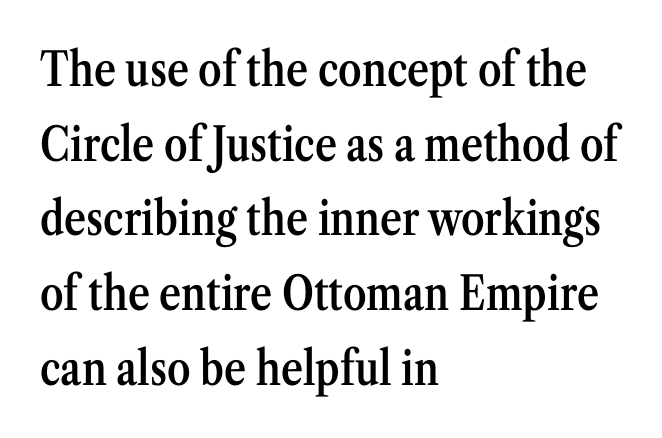
{"serif": "yes", "italic": "no", "bold": "semi", "weight": "semibold", "width": "condensed", "stroke_contrast": "medium", "x_height": "medium", "monospaced": "no", "underline": "no", "align": "left", "line_spacing": "normal", "line_spacing_ratio": 1.59, "letter_spacing": "normal", "letter_spacing_em": 0.0, "glyph_px": 47}
